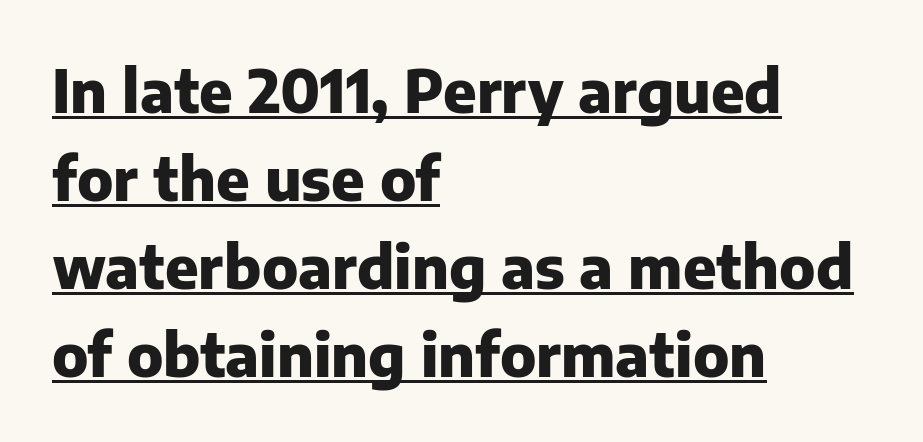
Words appear dense and cohesive because spacing is normal. Leading matches the norm, producing a regular column. The typography opts for an upright posture over an oblique one. Does the copy run flush right? No — it runs flush left.
